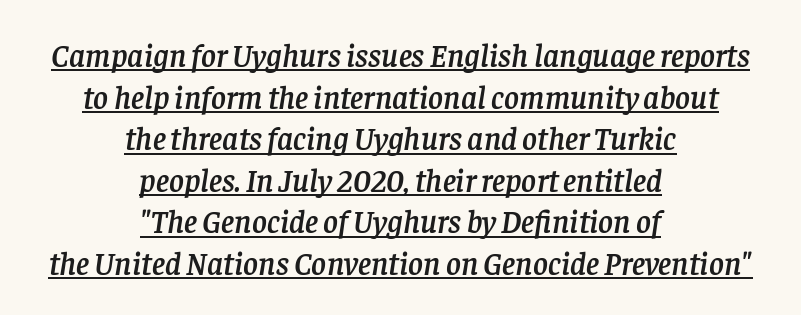
{"serif": "yes", "italic": "yes", "lean": "right", "slant_degrees": 8, "width": "normal", "stroke_contrast": "low", "x_height": "large", "monospaced": "no", "underline": "yes", "align": "center", "line_spacing": "normal", "line_spacing_ratio": 1.3, "letter_spacing": "normal", "letter_spacing_em": 0.0, "glyph_px": 32}
